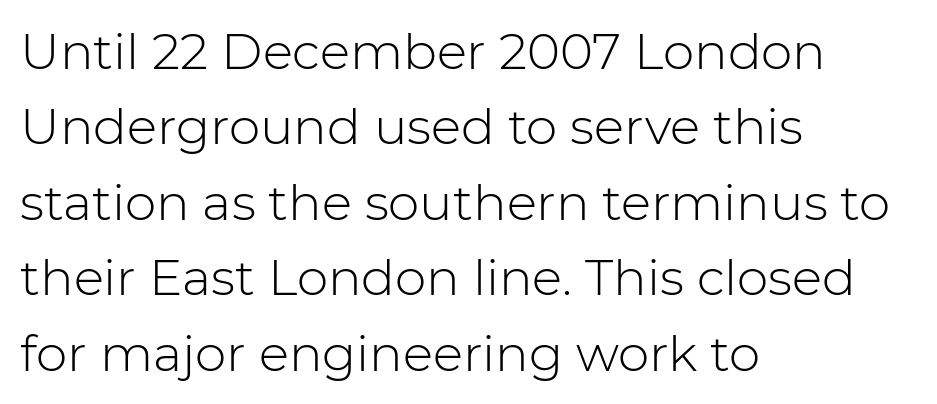
Q: Is the text bold? A: No.
Q: Is the text italic (slanted)? A: No, it is upright.
Q: Is the typeface a serif or a sans-serif typeface? A: Sans-serif.
Q: Is the text underlined? A: No.
Q: How is the paragraph aligned? A: Left-aligned.
Q: Is the spacing between letters normal or unusually wide? A: Normal.
Q: Is the spacing between lines tight, normal or loose? A: Normal.
Q: Width (condensed, normal, or wide)? A: Normal.
Q: Stroke contrast? A: Low.
Q: x-height? A: Medium.
Q: Monospaced? A: No.
